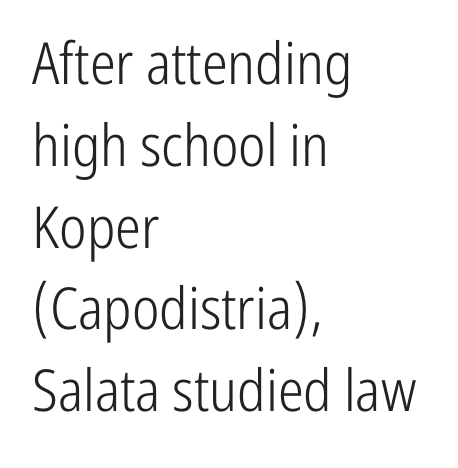
{"serif": "no", "italic": "no", "bold": "no", "weight": "light", "width": "condensed", "stroke_contrast": "low", "x_height": "medium", "monospaced": "no", "underline": "no", "align": "left", "line_spacing": "normal", "line_spacing_ratio": 1.41, "letter_spacing": "normal", "letter_spacing_em": 0.0, "glyph_px": 58}
